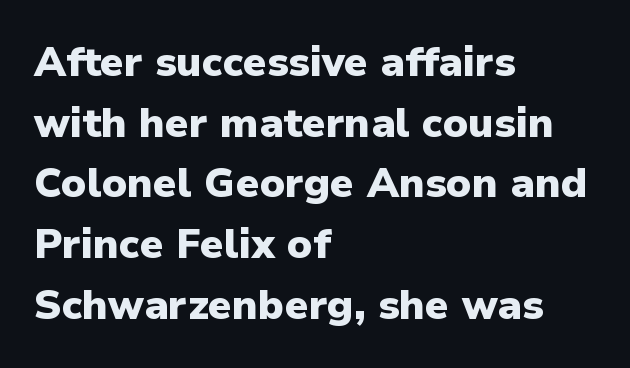
The rendering uses a bold face; every stroke is thick and dark. Proportional: the letters do not fall into vertical columns. The tracking reads as untouched default to a designer's eye. Compared with a centered layout, this one pins lines to the left instead. Serifs: no, the terminals of the letterforms are clean.
